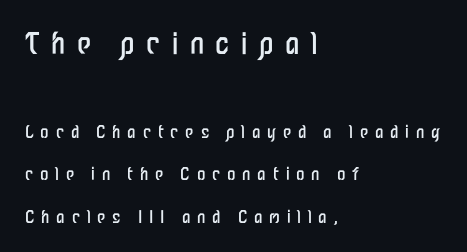
The face used here is proportionally spaced, like ordinary book or web type. Caption: multi-line text, flush left, ragged right. Typographically, this falls in the sans-serif category. The first block has been scaled up relative to the second. Think standard paragraph weight, or any step lighter than that. Underline: absent.
